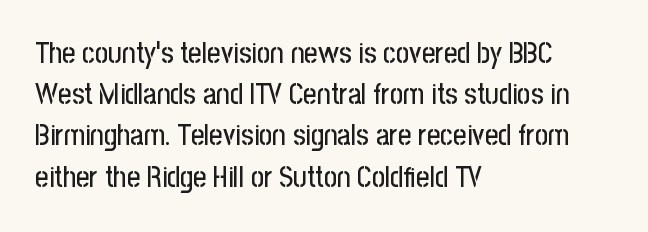
Q: Is the text italic (slanted)? A: No, it is upright.
Q: Is the typeface a serif or a sans-serif typeface? A: Sans-serif.
Q: Is the text underlined? A: No.
Q: How is the paragraph aligned? A: Left-aligned.
Q: Is the spacing between letters normal or unusually wide? A: Normal.
Q: Is the spacing between lines tight, normal or loose? A: Normal.
Q: Width (condensed, normal, or wide)? A: Condensed.
Q: Stroke contrast? A: Low.
Q: x-height? A: Medium.
Q: Monospaced? A: No.
